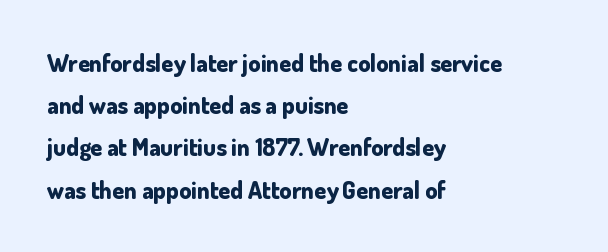
Q: Is the text bold? A: Yes.
Q: Is the text italic (slanted)? A: No, it is upright.
Q: Is the text underlined? A: No.
Q: How is the paragraph aligned? A: Left-aligned.
Q: Is the spacing between letters normal or unusually wide? A: Normal.
